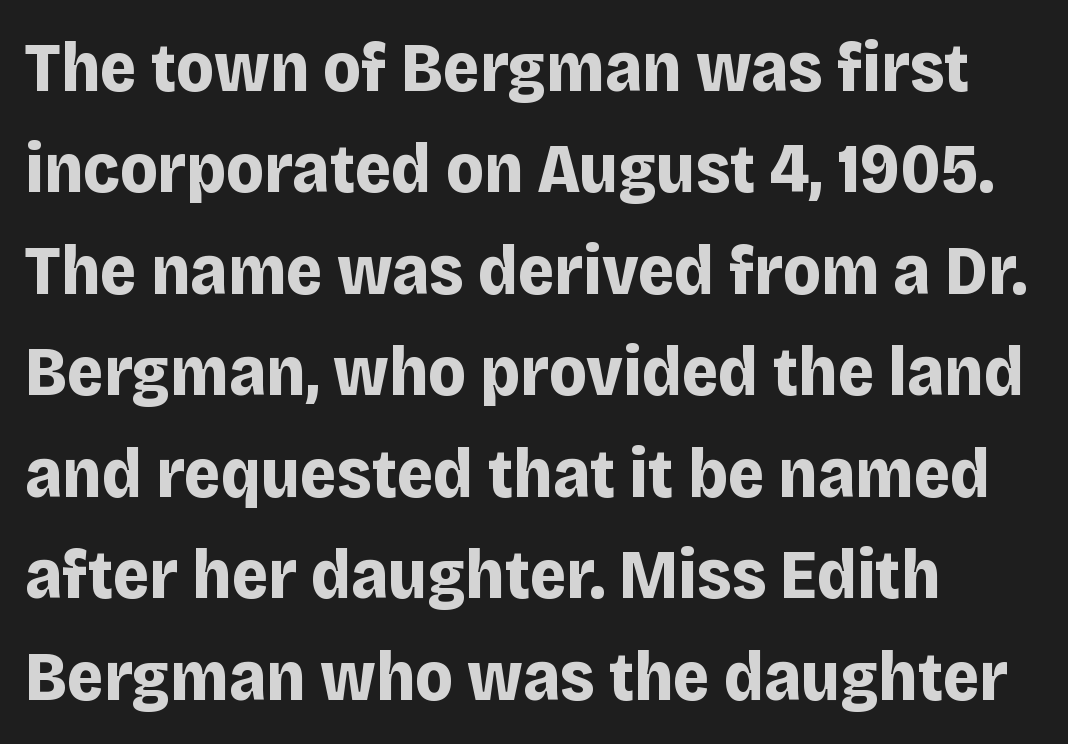
No italicization has been applied; the sample stays upright. Check where the strokes stop: nothing finishes them off — pure sans. The area under the type is left untouched. A typesetter would call this proportional, since set widths differ per character. The font is running at its bold setting.
